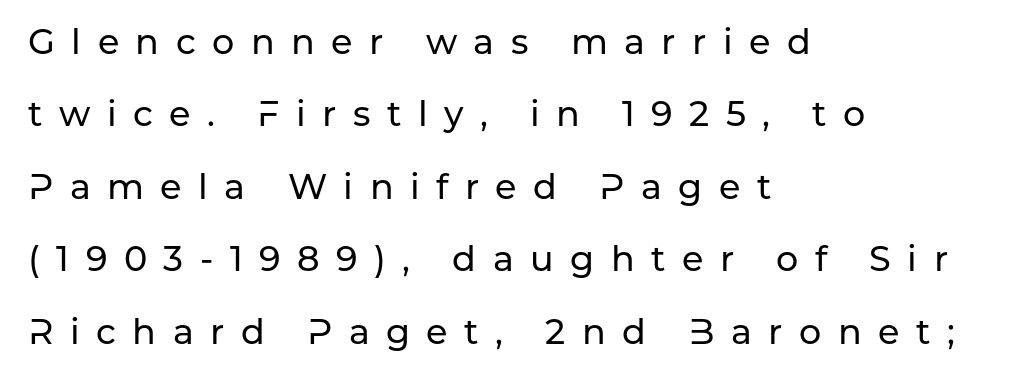
{"serif": "no", "italic": "no", "width": "normal", "stroke_contrast": "low", "x_height": "medium", "monospaced": "no", "underline": "no", "align": "left", "line_spacing": "loose", "line_spacing_ratio": 2.07, "letter_spacing": "wide", "letter_spacing_em": 0.47, "glyph_px": 35}
